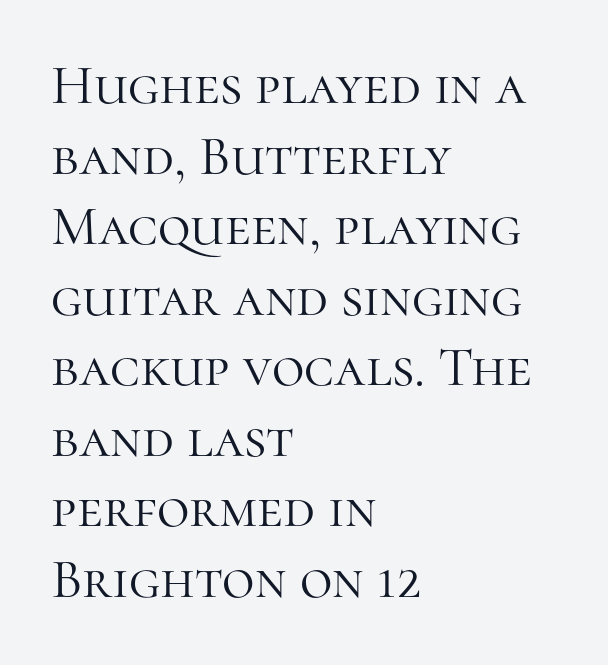
{"serif": "yes", "italic": "no", "bold": "no", "weight": "light", "width": "normal", "stroke_contrast": "high", "x_height": "medium", "monospaced": "no", "underline": "no", "align": "left", "line_spacing": "normal", "line_spacing_ratio": 1.26, "letter_spacing": "normal", "letter_spacing_em": 0.0, "glyph_px": 56}
